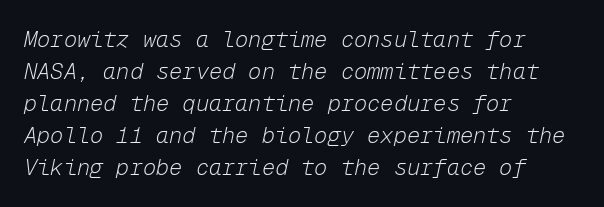
The image shows 22 px text type, italic (leaning right); set left-aligned, normal line spacing (1.46x), normal letter spacing, not underlined.
